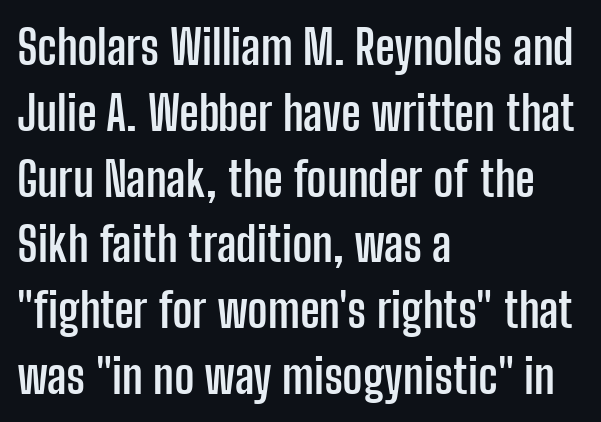
The type is set solid horizontally, with unmodified tracking. Caption: multi-line text, flush left, ragged right. Has an underline been added? It has not. When letters stand straight like this, we call the style roman or upright.
